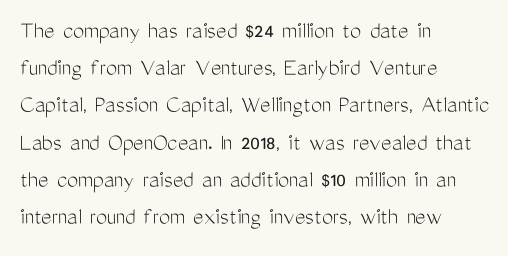
The image shows 25 px text type, upright; set left-aligned, normal line spacing (1.49x), normal letter spacing, not underlined.
